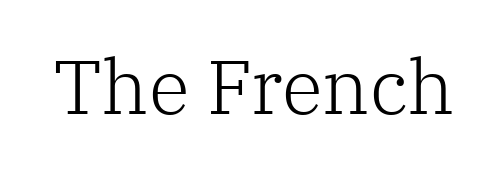
Q: Is the text bold? A: No.
Q: Is the text italic (slanted)? A: No, it is upright.
Q: Is the typeface a serif or a sans-serif typeface? A: Serif.
Q: Is the text underlined? A: No.
Q: Is the spacing between letters normal or unusually wide? A: Normal.
Q: Width (condensed, normal, or wide)? A: Normal.
Q: Stroke contrast? A: Low.
Q: x-height? A: Medium.
Q: Monospaced? A: No.
